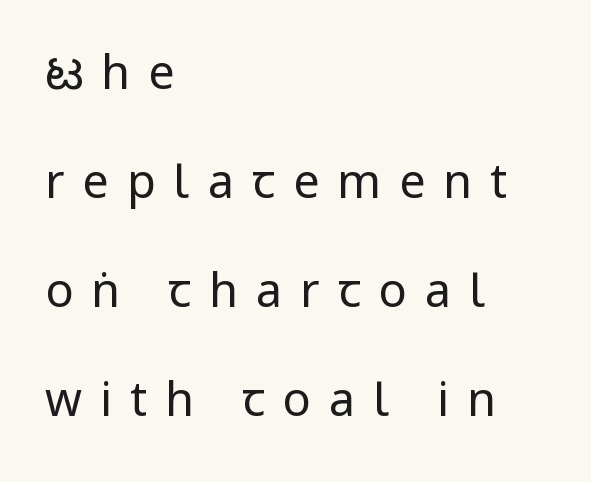
The image shows 47 px regular-weight, condensed sans-serif type, upright; set left-aligned, loose line spacing (2.32x), unusually wide letter spacing (+0.38 em), not underlined; low stroke contrast and a large x-height.
